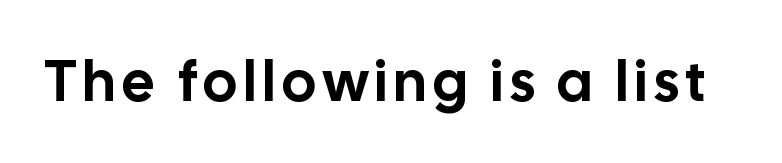
The image shows 57 px sans-serif type, upright; set not underlined; low stroke contrast and a medium x-height.
